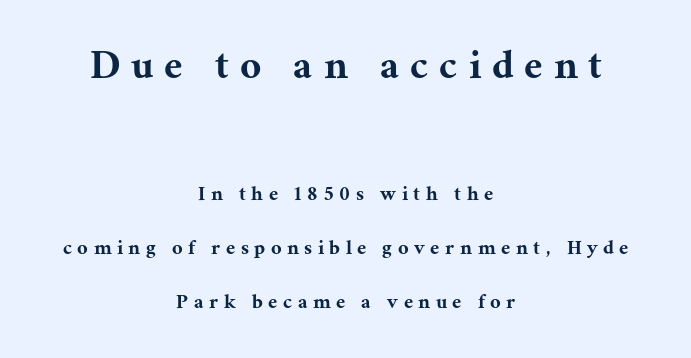
{"serif": "yes", "italic": "no", "width": "normal", "stroke_contrast": "medium", "x_height": "medium", "monospaced": "no", "underline": "no", "align": "center", "line_spacing": "loose", "line_spacing_ratio": 2.35, "letter_spacing": "wide", "letter_spacing_em": 0.26, "larger_block": "first", "size_ratio": 2.0, "glyph_px": 46}
